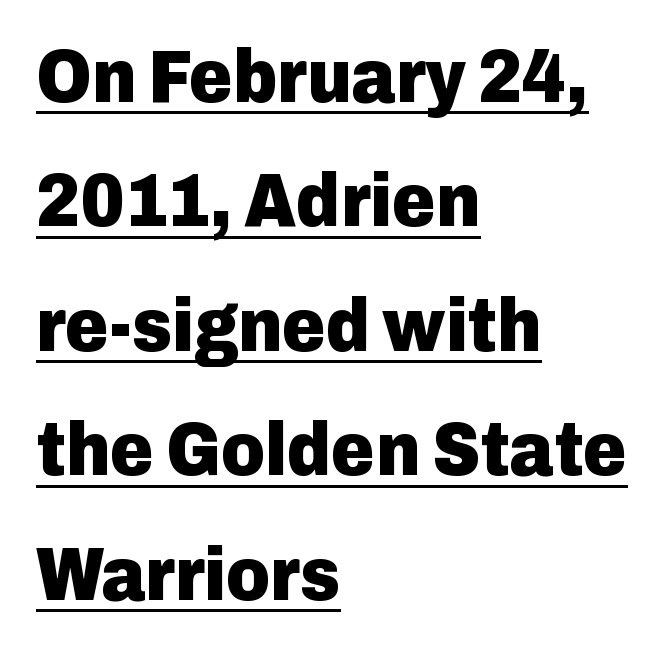
The passage shown is typed in a proportional face where columns would drift. Observe the absence of serifs on each vertical stroke in this sample. The lettering is marked with a stroke running underneath it. Spacing between characters is what you'd get straight out of the box.
